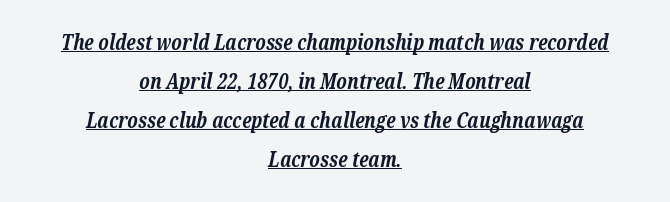
Q: Is the text bold? A: Yes.
Q: Is the text italic (slanted)? A: Yes, it leans right by about 12 degrees.
Q: Is the text underlined? A: Yes.
Q: How is the paragraph aligned? A: Centered.
Q: Is the spacing between letters normal or unusually wide? A: Normal.
